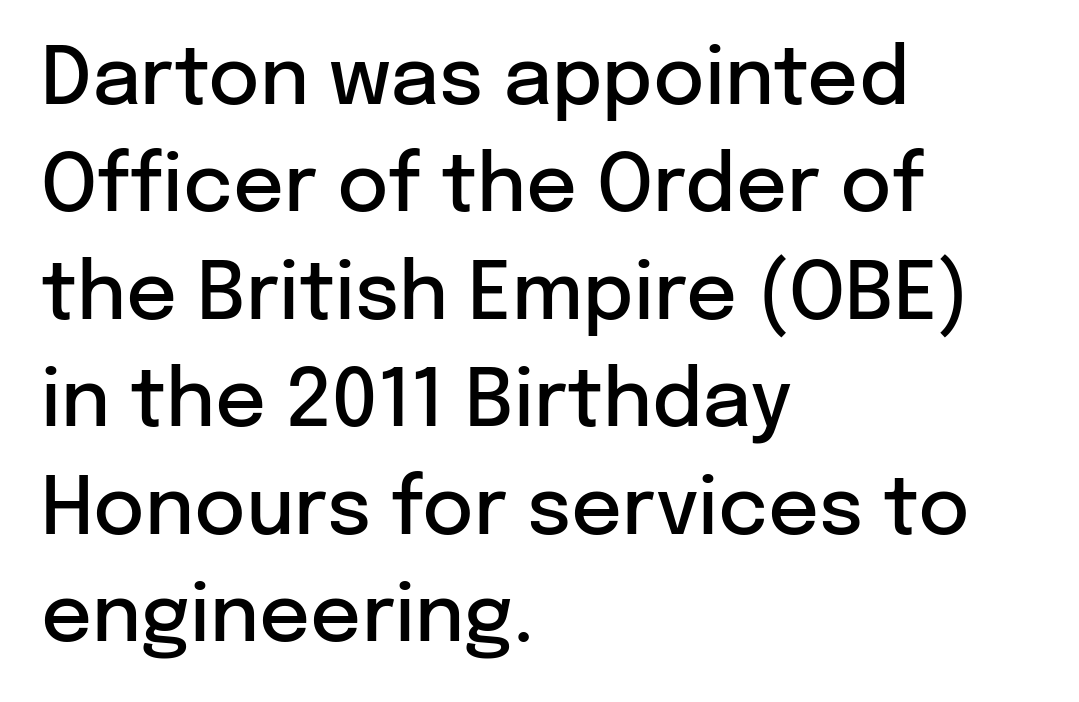
Character widths vary here, with narrow letters taking less room than wide ones. Check where the strokes stop: nothing finishes them off — pure sans. The letters stand straight up with perfectly vertical stems. Letter spacing: default. A clean baseline with only descenders dipping below it. The typesetter chose a ragged-right arrangement here.
